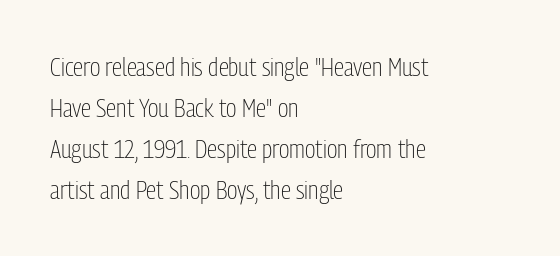
Q: Is the text bold? A: No.
Q: Is the text italic (slanted)? A: No, it is upright.
Q: Is the text underlined? A: No.
Q: How is the paragraph aligned? A: Left-aligned.
Q: Is the spacing between letters normal or unusually wide? A: Normal.
Q: Is the spacing between lines tight, normal or loose? A: Normal.
